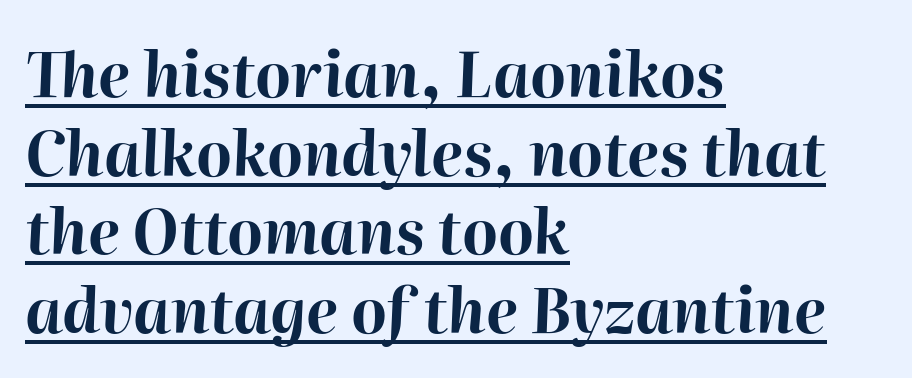
The whole block is typeset with a tilt. The rendering uses natural spacing where letterforms have individual widths. Each line starts at the same left margin while the right side varies. Every letter is thick-stroked: bold, no question.
